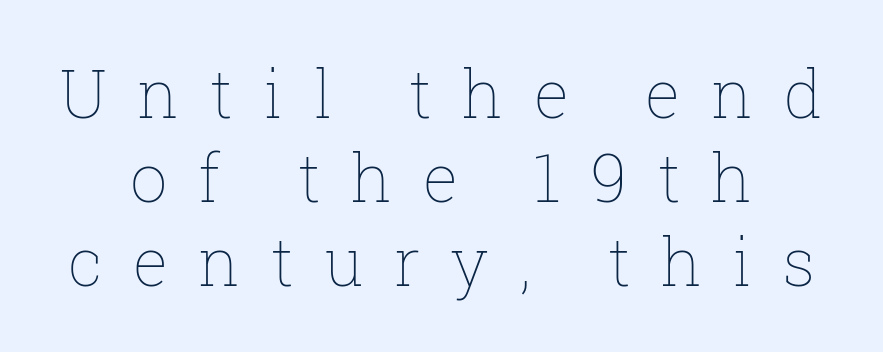
Q: Is the text bold? A: No.
Q: Is the text italic (slanted)? A: No, it is upright.
Q: Is the text underlined? A: No.
Q: Is the spacing between letters normal or unusually wide? A: Unusually wide.
Q: Is the spacing between lines tight, normal or loose? A: Normal.
Q: Width (condensed, normal, or wide)? A: Normal.
Q: Stroke contrast? A: Low.
Q: x-height? A: Medium.
Q: Monospaced? A: No.
